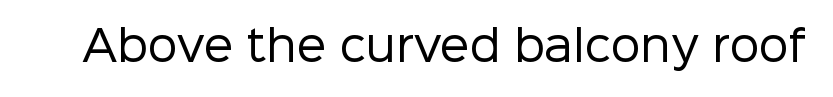
Q: Is the text bold? A: No.
Q: Is the text italic (slanted)? A: No, it is upright.
Q: Is the typeface a serif or a sans-serif typeface? A: Sans-serif.
Q: Is the text underlined? A: No.
Q: Is the spacing between letters normal or unusually wide? A: Normal.
Q: Width (condensed, normal, or wide)? A: Normal.
Q: Stroke contrast? A: Low.
Q: x-height? A: Medium.
Q: Monospaced? A: No.
